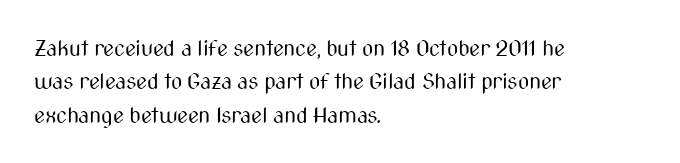
The image shows 22 px text type, upright; set left-aligned, normal line spacing (1.52x), normal letter spacing, not underlined.
